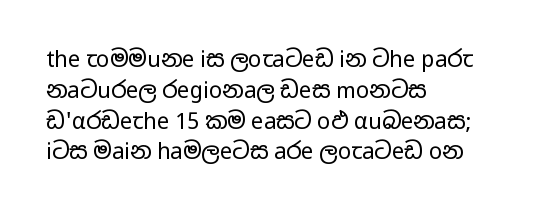
{"italic": "no", "bold": "no", "underline": "no", "align": "left", "line_spacing": "normal", "line_spacing_ratio": 1.4, "letter_spacing": "normal", "letter_spacing_em": 0.0, "glyph_px": 22}
